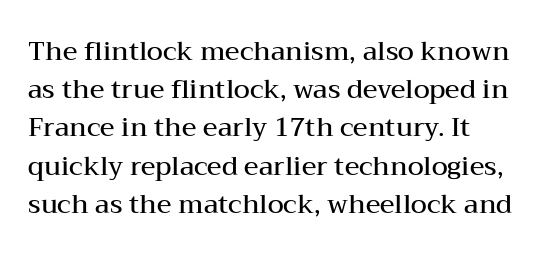
{"italic": "no", "bold": "semi", "underline": "no", "align": "left", "line_spacing": "normal", "line_spacing_ratio": 1.47, "letter_spacing": "normal", "letter_spacing_em": 0.0, "glyph_px": 26}
